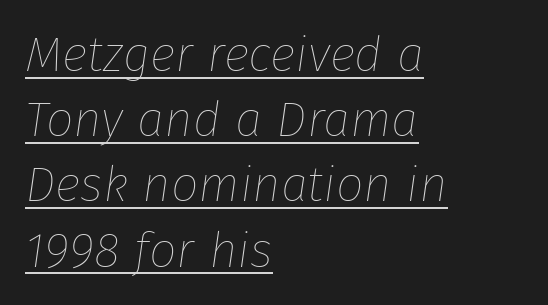
The image shows 49 px thin type, italic (leaning right); set left-aligned, normal line spacing (1.33x), normal letter spacing, underlined; low stroke contrast and a medium x-height.
